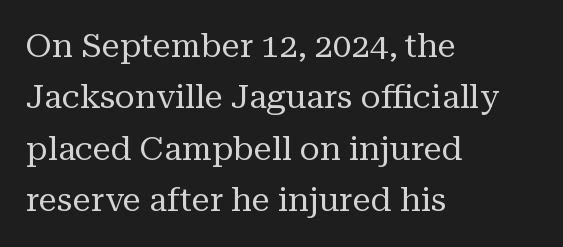
Q: Is the text bold? A: No.
Q: Is the text italic (slanted)? A: No, it is upright.
Q: Is the typeface a serif or a sans-serif typeface? A: Serif.
Q: Is the text underlined? A: No.
Q: How is the paragraph aligned? A: Left-aligned.
Q: Is the spacing between letters normal or unusually wide? A: Normal.
Q: Is the spacing between lines tight, normal or loose? A: Normal.
Q: Width (condensed, normal, or wide)? A: Normal.
Q: Stroke contrast? A: Medium.
Q: x-height? A: Medium.
Q: Monospaced? A: No.
